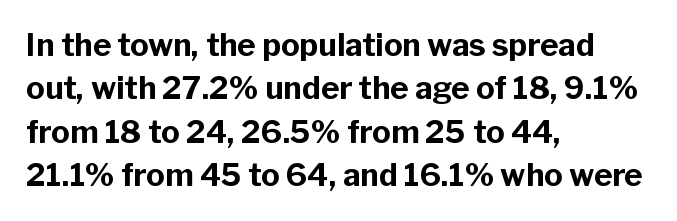
Underlining? Definitely not there. Short and long lines alike share a common starting point at left. Compared with typical paragraphs, the rows here are spaced about the same. This rendering leaves character spacing at its baseline value. Italic: no, the glyphs are upright roman.
